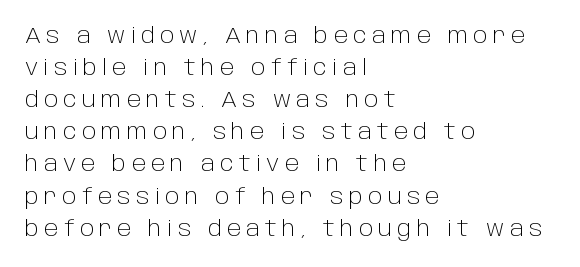
Does the leading feel generous? No, just average. Each line starts at the same left margin while the right side varies. Look at the tracking — it's clearly loosened, letters drifting apart. Clear beneath every line of the passage. Ascenders rise straight up at ninety degrees.
